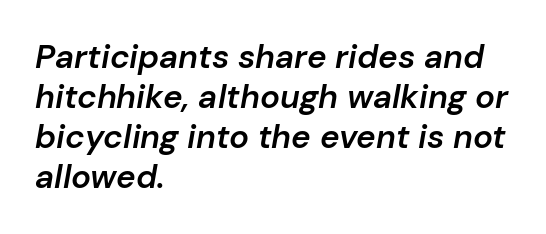
Is the type bold? Partly — it's a semibold, heavier than regular but not fully bold. The compositor pushed each line to the left boundary. You could not count columns in this text — the font is proportionally spaced. The lettering tilts uniformly, giving the passage an italic look. Descender tails drop into unmarked territory. Observe the ordinary spacing: letters are neighbours, not strangers.
